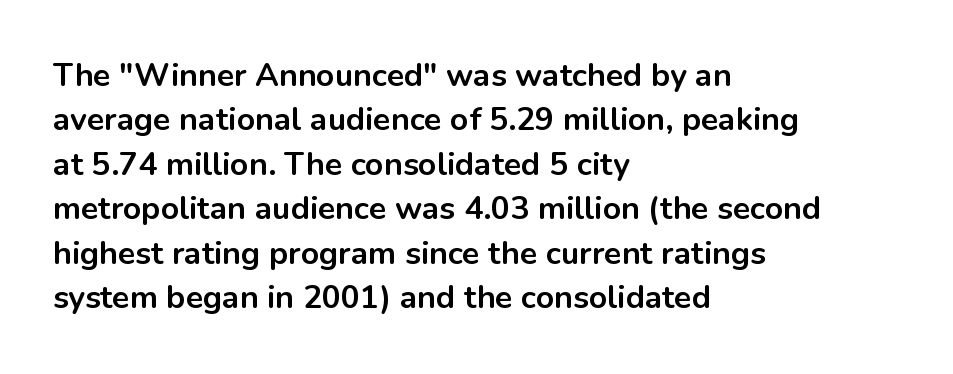
{"serif": "no", "italic": "no", "bold": "yes", "weight": "bold", "width": "normal", "stroke_contrast": "low", "x_height": "medium", "monospaced": "no", "underline": "no", "align": "left", "line_spacing": "normal", "line_spacing_ratio": 1.39, "letter_spacing": "normal", "letter_spacing_em": 0.0, "glyph_px": 32}
